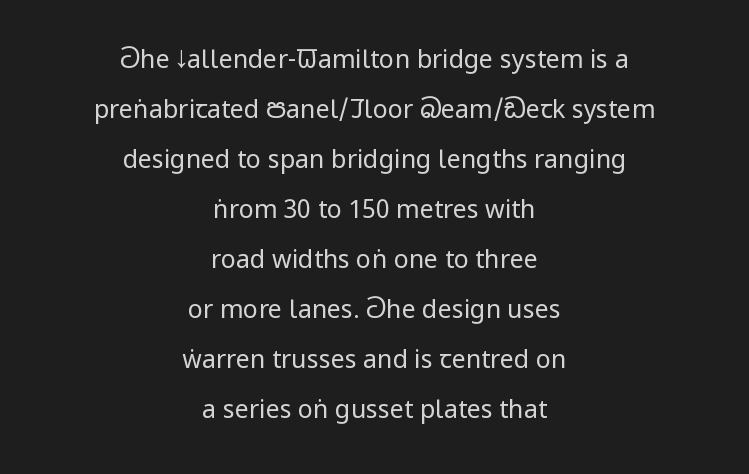
Q: Is the text bold? A: No.
Q: Is the text italic (slanted)? A: No, it is upright.
Q: Is the text underlined? A: No.
Q: How is the paragraph aligned? A: Centered.
Q: Is the spacing between letters normal or unusually wide? A: Normal.
Q: Is the spacing between lines tight, normal or loose? A: Loose.
